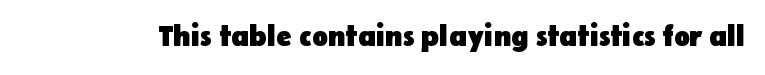
Q: Is the text bold? A: Yes.
Q: Is the text italic (slanted)? A: No, it is upright.
Q: Is the typeface a serif or a sans-serif typeface? A: Sans-serif.
Q: Is the text underlined? A: No.
Q: Is the spacing between letters normal or unusually wide? A: Normal.
Q: Width (condensed, normal, or wide)? A: Normal.
Q: Stroke contrast? A: Low.
Q: x-height? A: Medium.
Q: Monospaced? A: No.
